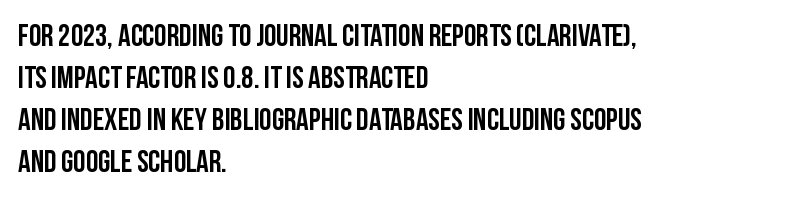
The vertical gap from one line to the next is medium. Ascenders rise straight up at ninety degrees. The passage shown has conventional tracking throughout. Has an underline been added? It has not. Typeset ragged right — the left edge is the straight one.
